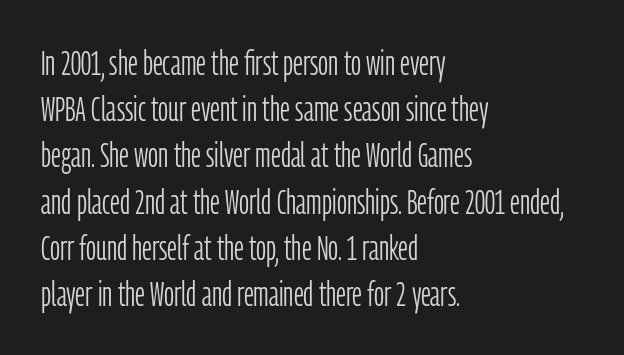
Q: Is the text bold? A: No.
Q: Is the text italic (slanted)? A: No, it is upright.
Q: Is the typeface a serif or a sans-serif typeface? A: Sans-serif.
Q: Is the text underlined? A: No.
Q: How is the paragraph aligned? A: Left-aligned.
Q: Is the spacing between letters normal or unusually wide? A: Normal.
Q: Is the spacing between lines tight, normal or loose? A: Normal.
Q: Width (condensed, normal, or wide)? A: Condensed.
Q: Stroke contrast? A: Low.
Q: x-height? A: Medium.
Q: Monospaced? A: No.
